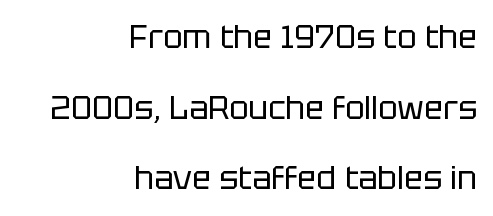
Q: Is the text bold? A: No.
Q: Is the text italic (slanted)? A: No, it is upright.
Q: Is the typeface a serif or a sans-serif typeface? A: Sans-serif.
Q: Is the text underlined? A: No.
Q: How is the paragraph aligned? A: Right-aligned.
Q: Is the spacing between letters normal or unusually wide? A: Normal.
Q: Is the spacing between lines tight, normal or loose? A: Loose.
Q: Width (condensed, normal, or wide)? A: Normal.
Q: Stroke contrast? A: Low.
Q: x-height? A: Large.
Q: Monospaced? A: No.
